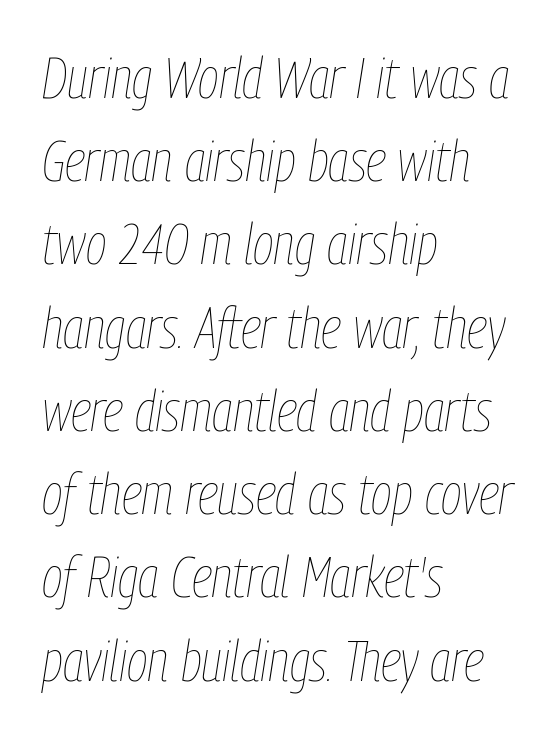
The characters are drawn with everyday or finer stroke widths. Standard letterfit; no display-style spreading of the glyphs. Short and long lines alike share a common starting point at left. The passage shown is typed in a proportional face where columns would drift. The lines sit at an ordinary, default distance from one another. In terms of posture, this sample is oblique.
